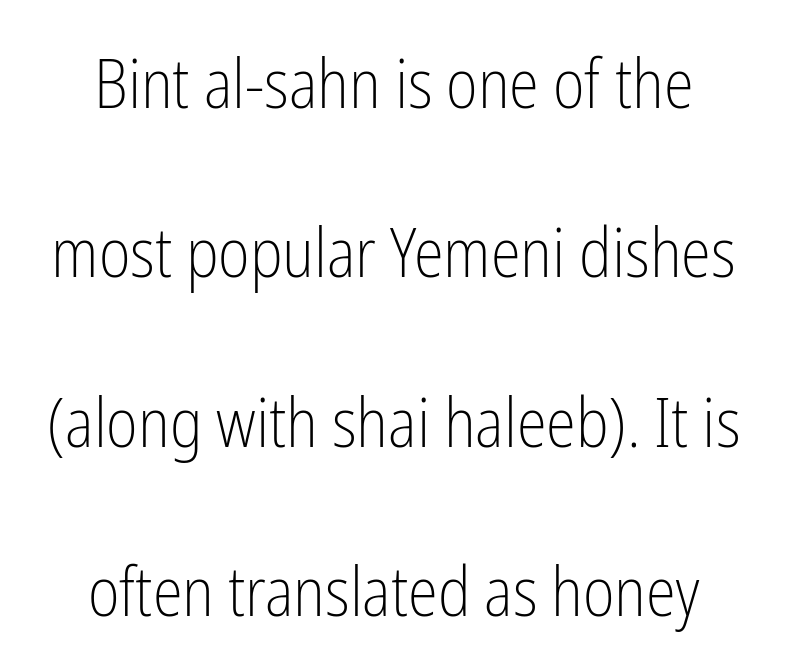
Q: Is the text bold? A: No.
Q: Is the text italic (slanted)? A: No, it is upright.
Q: Is the typeface a serif or a sans-serif typeface? A: Sans-serif.
Q: Is the text underlined? A: No.
Q: Is the spacing between letters normal or unusually wide? A: Normal.
Q: Is the spacing between lines tight, normal or loose? A: Loose.
Q: Width (condensed, normal, or wide)? A: Condensed.
Q: Stroke contrast? A: Low.
Q: x-height? A: Medium.
Q: Monospaced? A: No.
